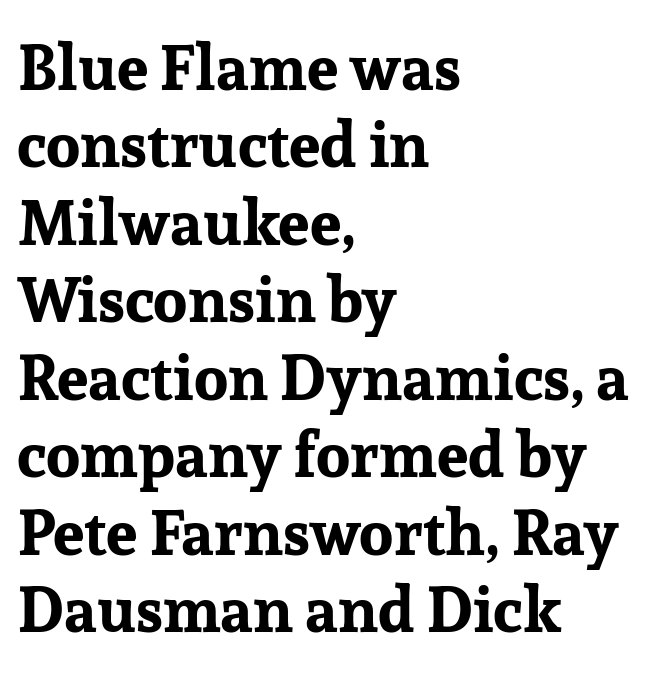
The image shows 63 px bold serif type, upright; set left-aligned, line spacing 1.23x, normal letter spacing, not underlined; low stroke contrast and a medium x-height.
